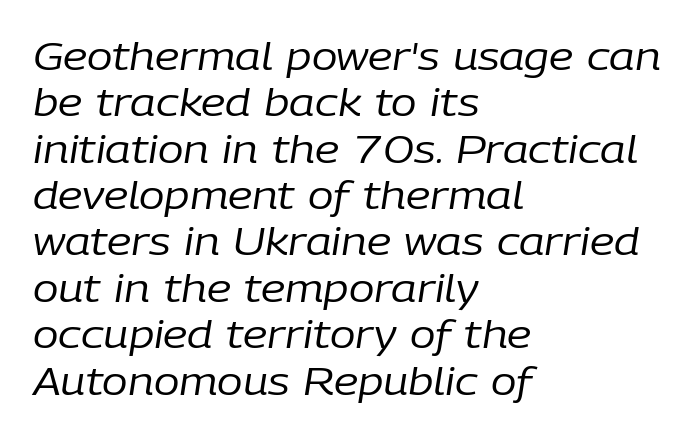
The image shows 38 px regular-weight type, italic (leaning right); set left-aligned, line spacing 1.22x, normal letter spacing, not underlined; low stroke contrast and a medium x-height.
